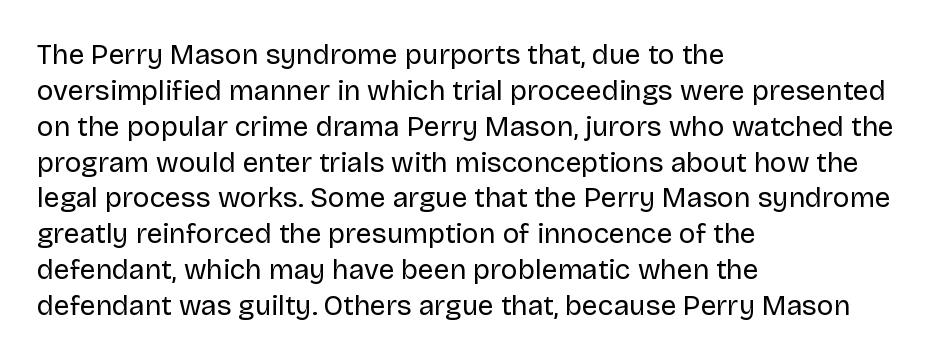
{"serif": "no", "italic": "no", "bold": "no", "weight": "regular", "width": "normal", "stroke_contrast": "low", "x_height": "large", "monospaced": "no", "underline": "no", "align": "left", "line_spacing": "normal", "line_spacing_ratio": 1.28, "letter_spacing": "normal", "letter_spacing_em": 0.0, "glyph_px": 28}
